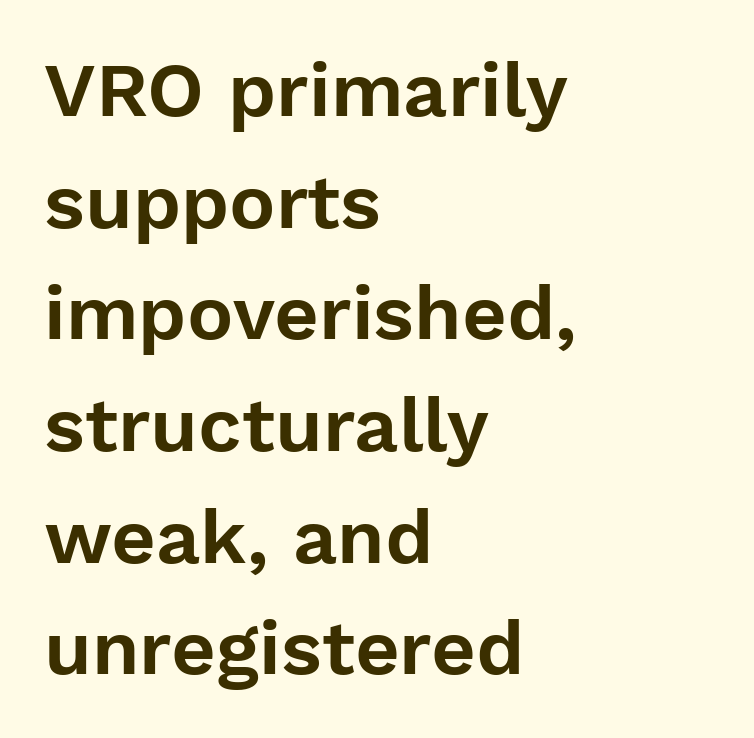
{"serif": "no", "italic": "no", "width": "normal", "stroke_contrast": "low", "x_height": "medium", "monospaced": "no", "underline": "no", "align": "left", "line_spacing": "normal", "line_spacing_ratio": 1.45, "letter_spacing": "normal", "letter_spacing_em": 0.0, "glyph_px": 77}
